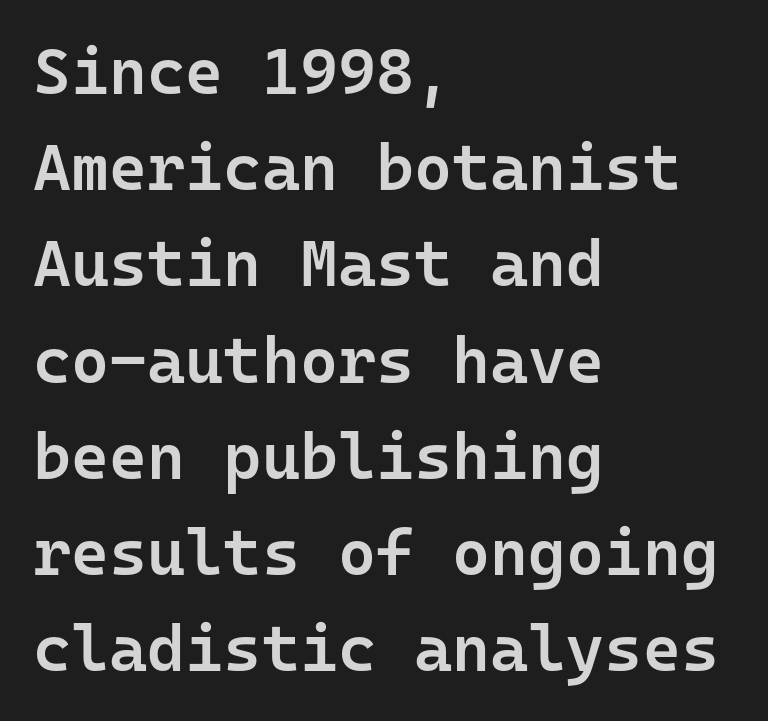
The image shows 65 px semibold sans-serif type, upright, monospaced; set left-aligned, normal line spacing (1.48x), normal letter spacing, not underlined; low stroke contrast and a medium x-height.
